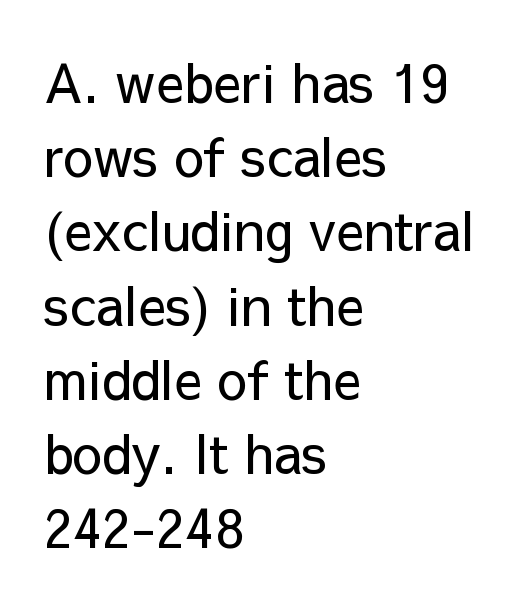
Q: Is the text bold? A: No.
Q: Is the text italic (slanted)? A: No, it is upright.
Q: Is the typeface a serif or a sans-serif typeface? A: Sans-serif.
Q: Is the text underlined? A: No.
Q: How is the paragraph aligned? A: Left-aligned.
Q: Is the spacing between letters normal or unusually wide? A: Normal.
Q: Is the spacing between lines tight, normal or loose? A: Normal.
Q: Width (condensed, normal, or wide)? A: Normal.
Q: Stroke contrast? A: Low.
Q: x-height? A: Medium.
Q: Monospaced? A: No.
